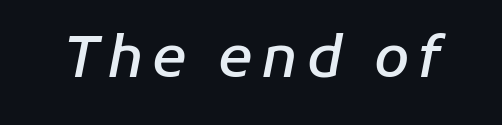
Q: Is the text bold? A: Semi-bold.
Q: Is the text italic (slanted)? A: Yes, it leans right by about 11 degrees.
Q: Is the text underlined? A: No.
Q: Width (condensed, normal, or wide)? A: Normal.
Q: Stroke contrast? A: Low.
Q: x-height? A: Medium.
Q: Monospaced? A: No.
